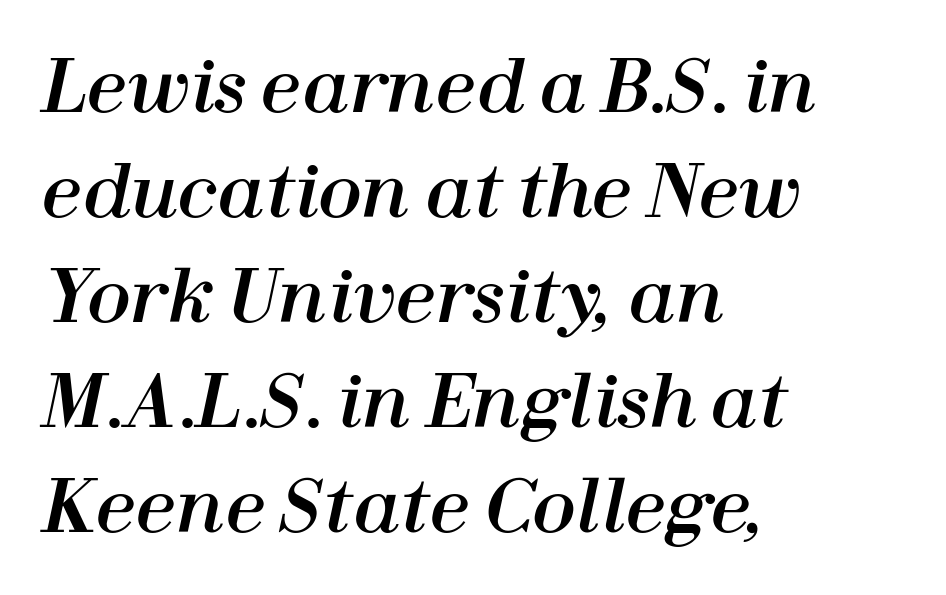
The line texture is even and compact thanks to regular tracking. Words float on clear page, feet unadorned. The paragraph has a hard left edge and a soft right edge. Is there much room between lines? A standard amount, neither cramped nor airy. Is this a fixed-width face? No — the glyphs have proportional, varying widths. Rendered with sloped, italic letterforms.
